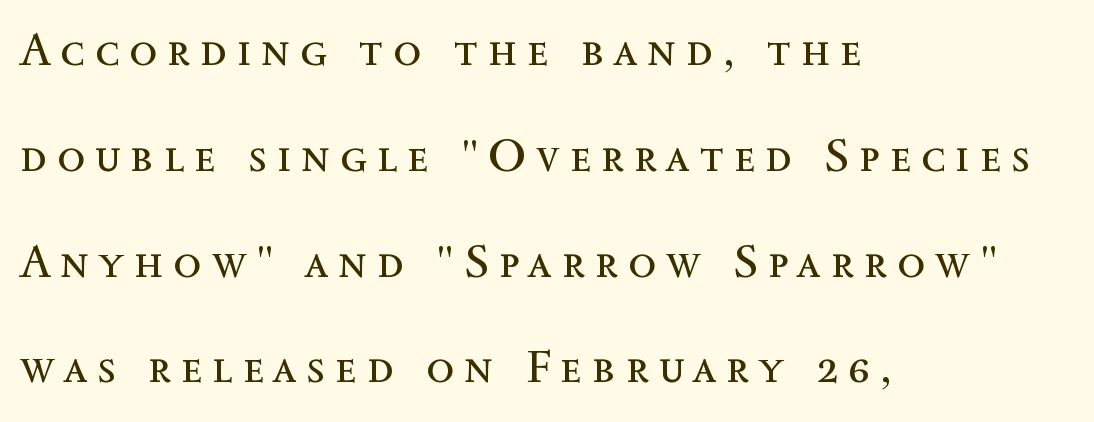
The image shows 46 px regular-weight type, upright; set left-aligned, loose line spacing (2.3x), unusually wide letter spacing (+0.22 em), not underlined; a medium x-height.
